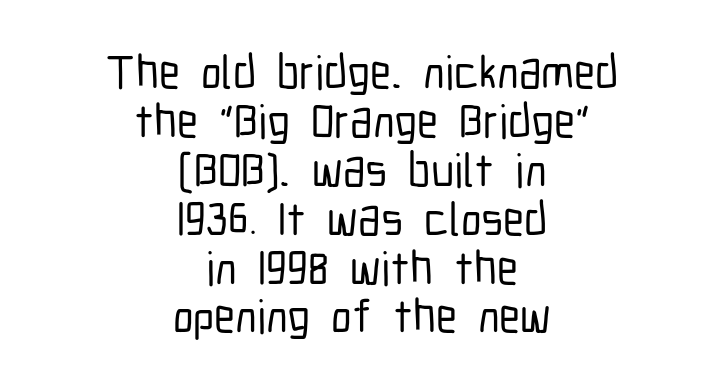
{"serif": "no", "italic": "no", "width": "condensed", "stroke_contrast": "low", "x_height": "medium", "monospaced": "no", "underline": "no", "align": "center", "line_spacing": "tight", "line_spacing_ratio": 1.04, "letter_spacing": "normal", "letter_spacing_em": 0.0, "glyph_px": 47}
